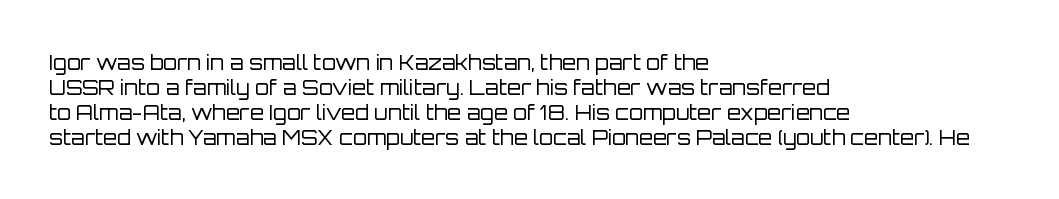
Underline: absent. These glyphs show unthickened strokes, regular width or finer. The leading is moderate, giving the passage an even texture. Upright lettering throughout.
